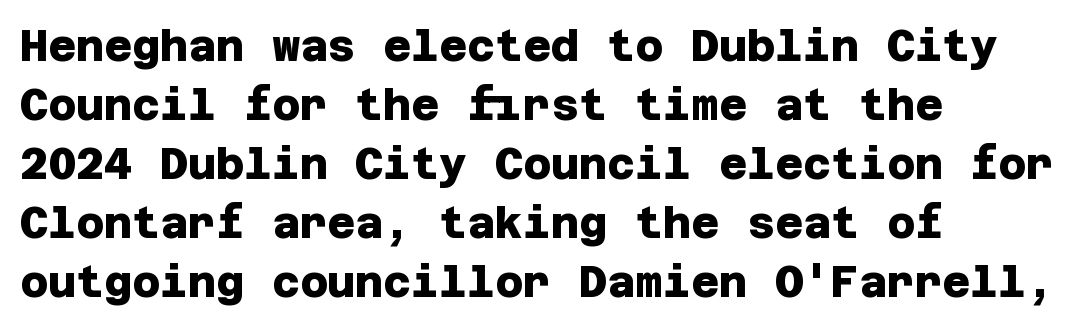
The image shows 43 px heavy sans-serif type; set left-aligned, normal line spacing (1.37x), normal letter spacing, not underlined; low stroke contrast and a large x-height.
